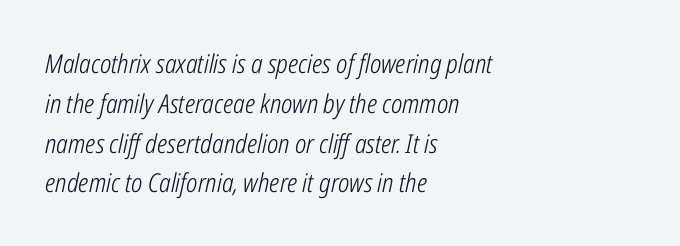
{"italic": "yes", "lean": "right", "slant_degrees": 12, "bold": "no", "underline": "no", "align": "left", "line_spacing": "normal", "line_spacing_ratio": 1.53, "letter_spacing": "normal", "letter_spacing_em": 0.0, "glyph_px": 26}
